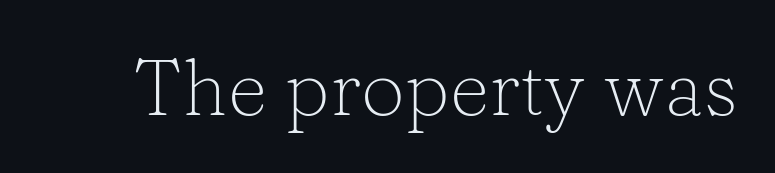
Posture: straight, roman, zero tilt. I'd call this a serif setting — the letters wear small feet. Descenders hang freely into open space. Compared with typical body copy, the letter spacing here is the same. Do the characters align in a grid? No, the font is proportional.
